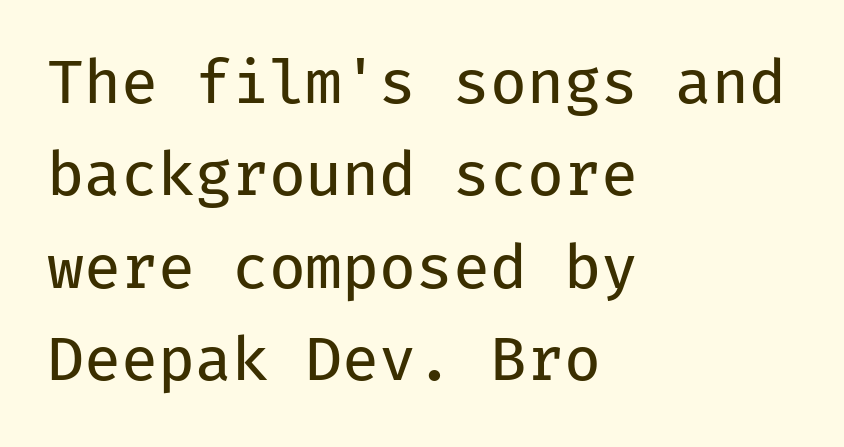
The image shows 60 px regular-weight sans-serif type, upright, monospaced; set left-aligned, normal line spacing (1.54x), normal letter spacing, not underlined; low stroke contrast and a medium x-height.
